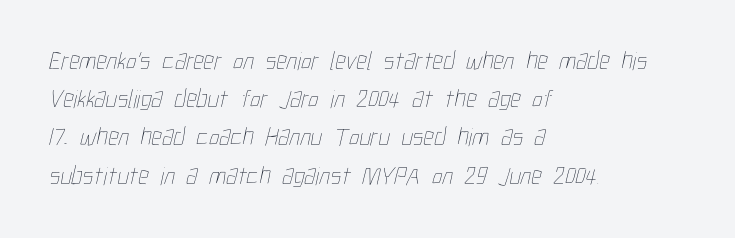
Q: Is the text bold? A: No.
Q: Is the text underlined? A: No.
Q: How is the paragraph aligned? A: Left-aligned.
Q: Is the spacing between letters normal or unusually wide? A: Normal.
Q: Is the spacing between lines tight, normal or loose? A: Normal.
